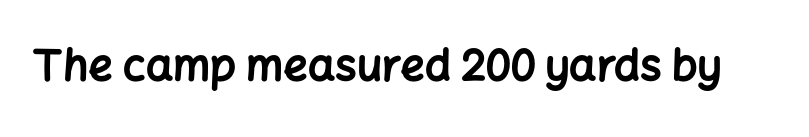
The image shows 43 px bold sans-serif type, upright; set normal letter spacing, not underlined; low stroke contrast and a medium x-height.
